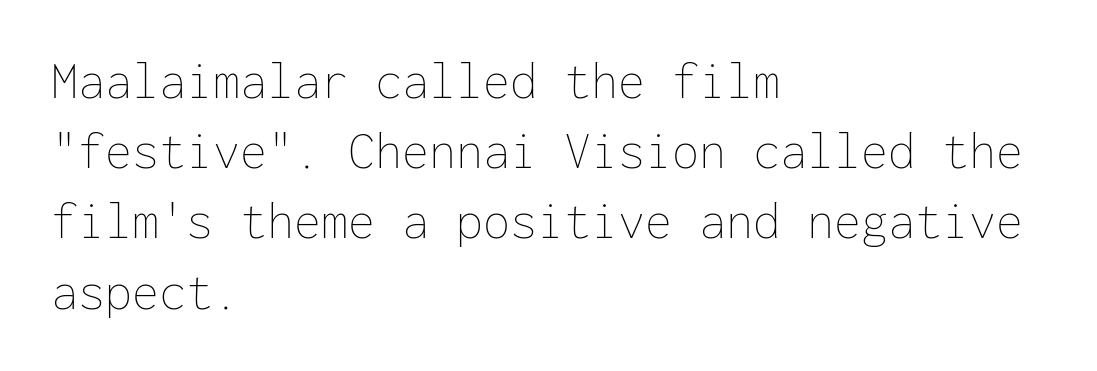
Q: Is the text bold? A: No.
Q: Is the text italic (slanted)? A: No, it is upright.
Q: Is the text underlined? A: No.
Q: How is the paragraph aligned? A: Left-aligned.
Q: Is the spacing between letters normal or unusually wide? A: Normal.
Q: Is the spacing between lines tight, normal or loose? A: Normal.
Q: Width (condensed, normal, or wide)? A: Normal.
Q: Stroke contrast? A: Low.
Q: x-height? A: Medium.
Q: Monospaced? A: Yes.
